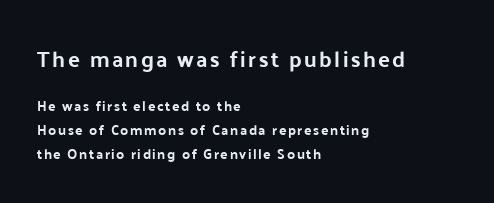
In this sample the first text group is rendered at the bigger scale. Each row of text sits above clean, open space. In CSS terms this would be text-align: left. The lettering holds an erect, upright posture throughout. Summary of vertical rhythm: regular, with standard interline spacing.
